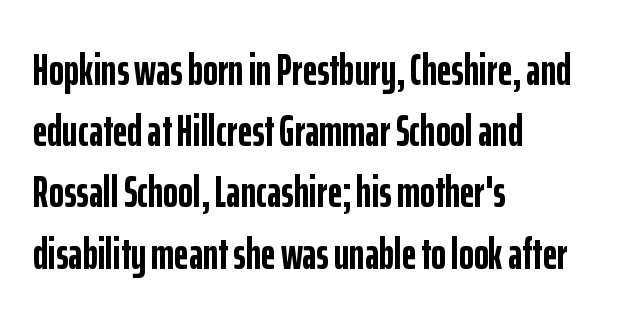
The image shows 45 px semibold, condensed sans-serif type, upright; set left-aligned, normal line spacing (1.36x), normal letter spacing, not underlined; low stroke contrast and a medium x-height.
